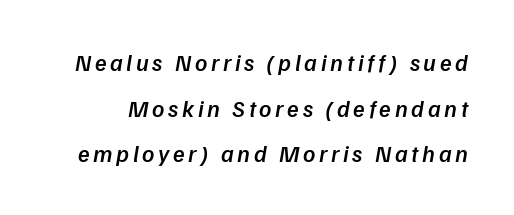
These lines stand farther apart than default settings would place them. The space directly below the letters is spotless. Compared with ordinary roman type, these characters are visibly tilted. On the weight axis this lands at semibold, roughly 600.
